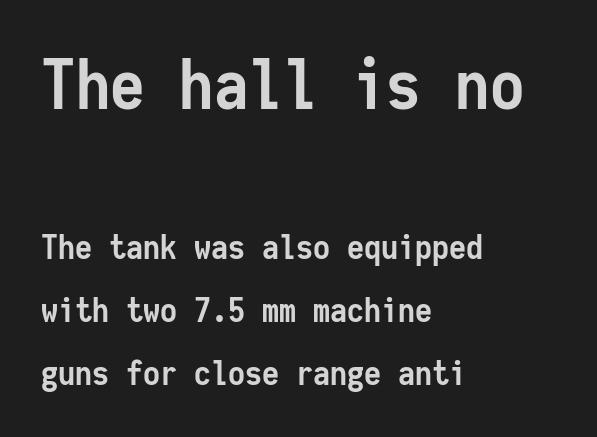
{"serif": "no", "italic": "no", "bold": "yes", "weight": "semibold", "width": "condensed", "stroke_contrast": "low", "x_height": "medium", "monospaced": "yes", "underline": "no", "align": "left", "line_spacing_ratio": 1.86, "letter_spacing": "normal", "letter_spacing_em": 0.0, "larger_block": "first", "size_ratio": 2.03, "glyph_px": 69}
